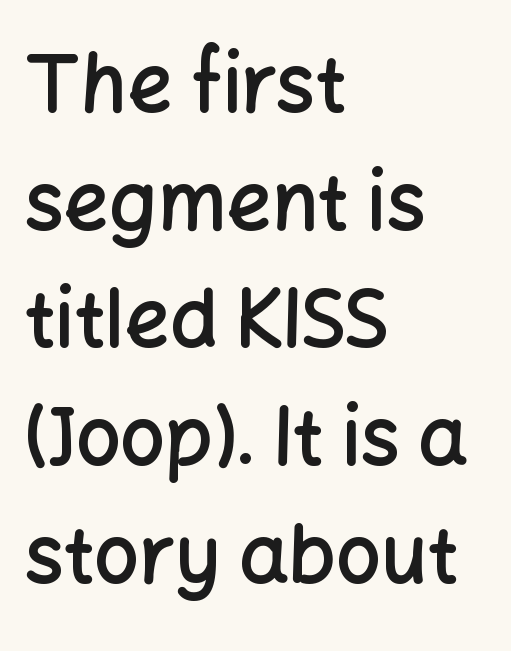
{"serif": "no", "italic": "no", "bold": "semi", "weight": "semibold", "width": "normal", "stroke_contrast": "low", "x_height": "medium", "monospaced": "no", "underline": "no", "align": "left", "line_spacing": "normal", "line_spacing_ratio": 1.49, "letter_spacing": "normal", "letter_spacing_em": 0.0, "glyph_px": 79}
